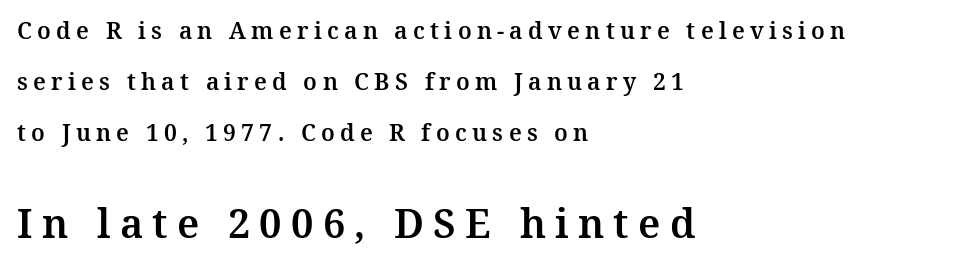
Inter-character spacing is expanded well beyond the font's built-in metrics. The composition opens small and finishes big. Proportional: the letters do not fall into vertical columns. The rendering shows small feet on the letterforms — a serif design. Nobody drew a line under any word here.
